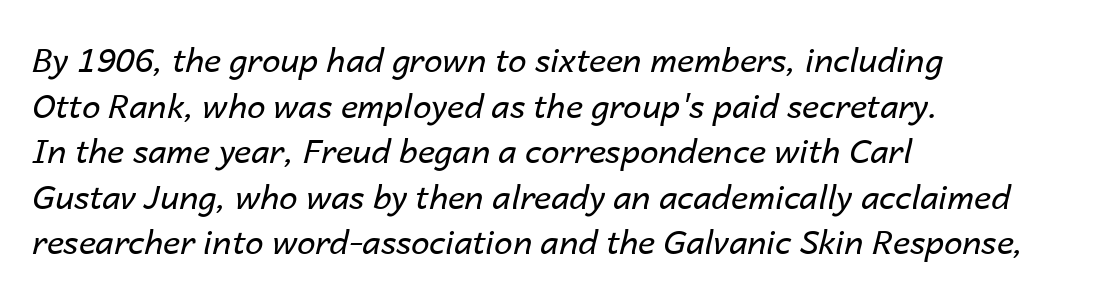
Q: Is the text bold? A: No.
Q: Is the text italic (slanted)? A: Yes, it leans right by about 14 degrees.
Q: Is the text underlined? A: No.
Q: How is the paragraph aligned? A: Left-aligned.
Q: Is the spacing between letters normal or unusually wide? A: Normal.
Q: Is the spacing between lines tight, normal or loose? A: Normal.
Q: Width (condensed, normal, or wide)? A: Normal.
Q: Stroke contrast? A: Low.
Q: x-height? A: Medium.
Q: Monospaced? A: No.
